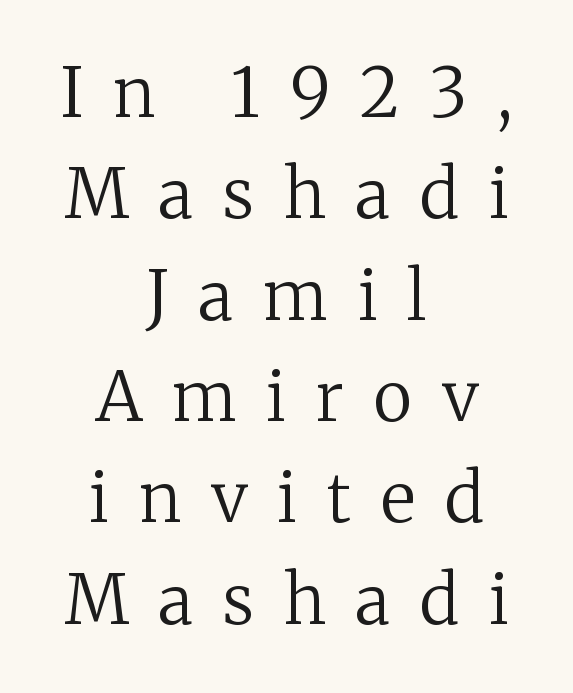
Q: Is the text bold? A: No.
Q: Is the text italic (slanted)? A: No, it is upright.
Q: Is the typeface a serif or a sans-serif typeface? A: Serif.
Q: Is the text underlined? A: No.
Q: How is the paragraph aligned? A: Centered.
Q: Is the spacing between letters normal or unusually wide? A: Unusually wide.
Q: Is the spacing between lines tight, normal or loose? A: Normal.
Q: Width (condensed, normal, or wide)? A: Normal.
Q: Stroke contrast? A: Medium.
Q: x-height? A: Medium.
Q: Monospaced? A: No.
